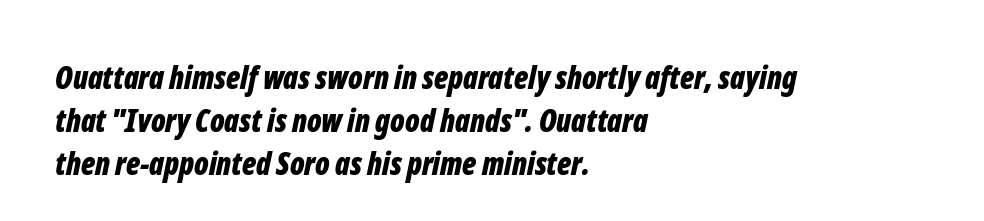
{"italic": "yes", "lean": "right", "slant_degrees": 12, "bold": "yes", "weight": "bold", "width": "condensed", "stroke_contrast": "low", "x_height": "medium", "monospaced": "no", "underline": "no", "align": "left", "line_spacing": "normal", "line_spacing_ratio": 1.38, "letter_spacing": "normal", "letter_spacing_em": 0.0, "glyph_px": 31}
